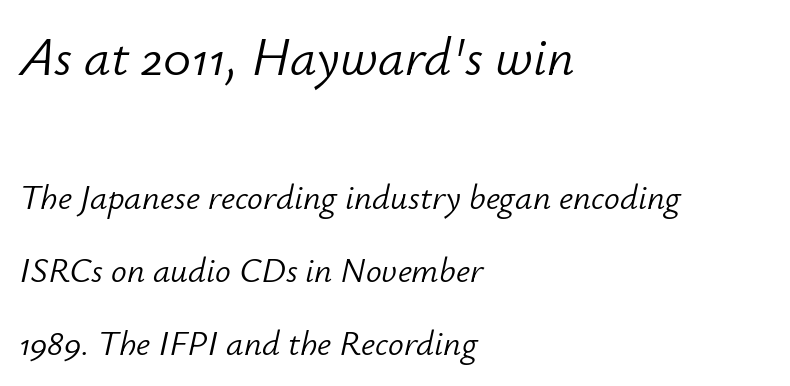
Q: Is the text bold? A: No.
Q: Is the text italic (slanted)? A: Yes, it leans right by about 12 degrees.
Q: Is the text underlined? A: No.
Q: How is the paragraph aligned? A: Left-aligned.
Q: Is the spacing between letters normal or unusually wide? A: Normal.
Q: Is the spacing between lines tight, normal or loose? A: Loose.
Q: Which block of text is set in a larger size, the first (top) or the second (bottom)? A: The first (top) one.
Q: Width (condensed, normal, or wide)? A: Normal.
Q: Stroke contrast? A: Low.
Q: x-height? A: Small.
Q: Monospaced? A: No.
